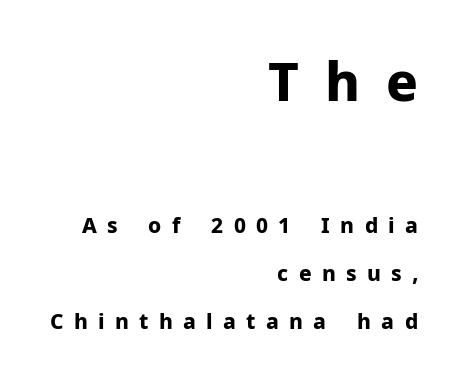
The image shows 53 px bold sans-serif type, upright; set right-aligned, loose line spacing (2.29x), unusually wide letter spacing (+0.49 em), not underlined; the first (top) block is 2.52x larger; low stroke contrast and a medium x-height.
